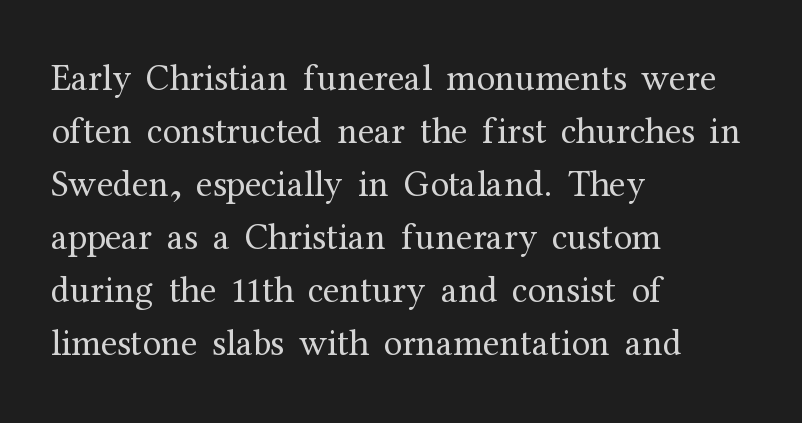
{"serif": "yes", "italic": "no", "bold": "no", "weight": "regular", "width": "normal", "stroke_contrast": "medium", "x_height": "medium", "monospaced": "no", "underline": "no", "align": "left", "line_spacing": "normal", "line_spacing_ratio": 1.43, "letter_spacing": "normal", "letter_spacing_em": 0.0, "glyph_px": 37}
